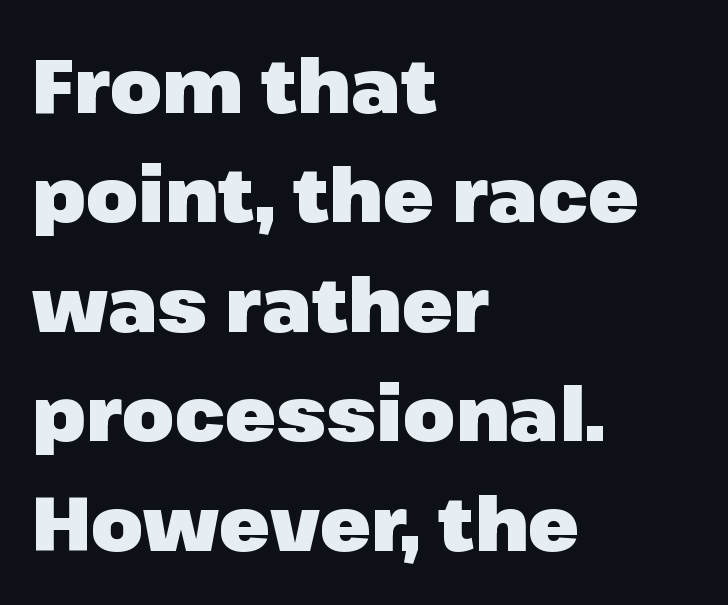
The image shows 75 px heavy sans-serif type, upright; set left-aligned, normal line spacing (1.46x), normal letter spacing, not underlined; low stroke contrast and a medium x-height.
